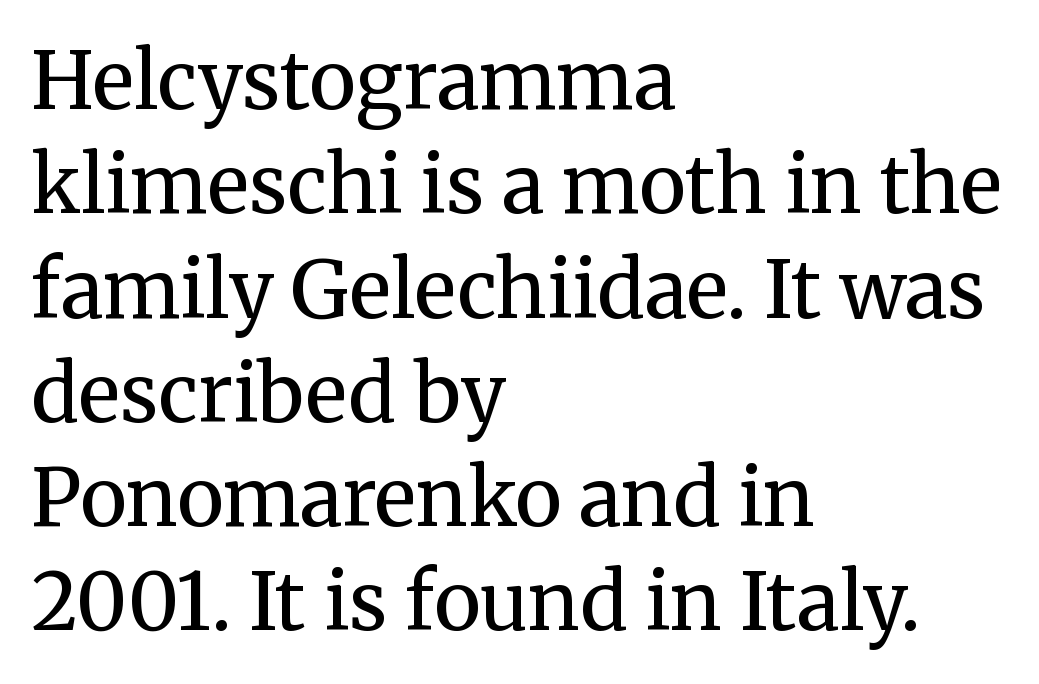
No heavy texture on the line: the type isn't bold. Each letter keeps its own natural width here, so spacing adapts to shape. The type family on display is of the serif kind. The rag falls on the right side of this text block.
